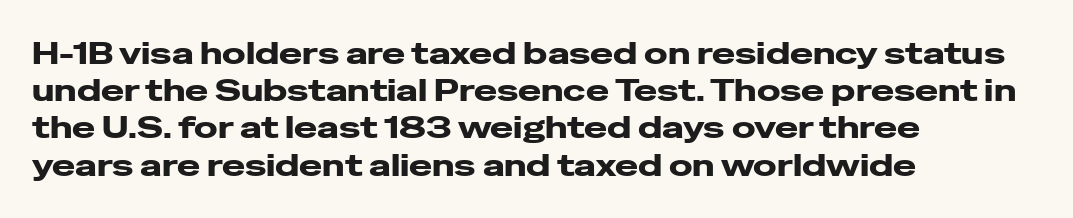
Q: Is the text bold? A: Yes.
Q: Is the text italic (slanted)? A: No, it is upright.
Q: Is the typeface a serif or a sans-serif typeface? A: Sans-serif.
Q: Is the text underlined? A: No.
Q: How is the paragraph aligned? A: Left-aligned.
Q: Is the spacing between letters normal or unusually wide? A: Normal.
Q: Width (condensed, normal, or wide)? A: Wide.
Q: Stroke contrast? A: Low.
Q: x-height? A: Medium.
Q: Monospaced? A: No.
